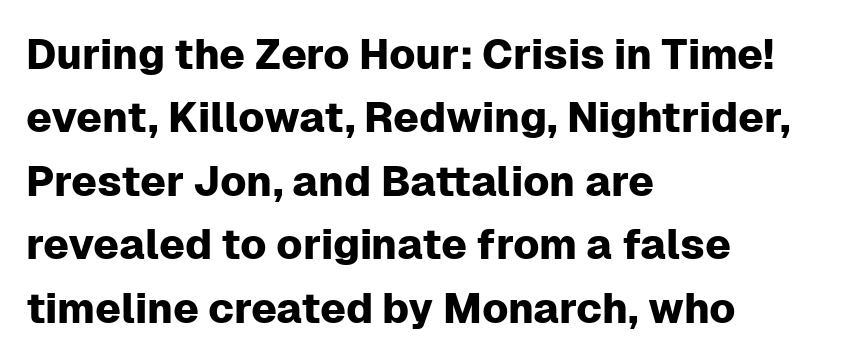
The rendering shows plain stroke endings on the letterforms — a sans-serif design. Whoever set this chose a conventional vertical rhythm. Character widths vary here, with narrow letters taking less room than wide ones. Each word holds together tightly as a unit, with standard inter-letter gaps. The lines are quadded left. Ascenders rise straight up at ninety degrees.
